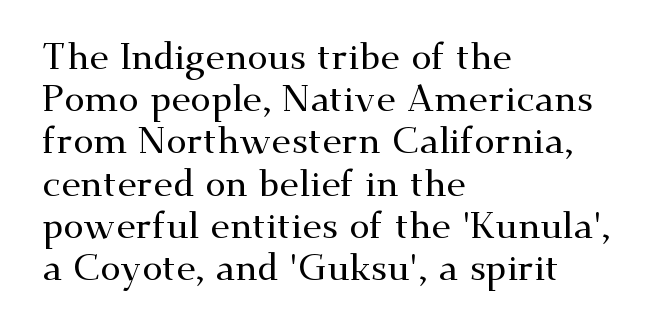
Q: Is the text italic (slanted)? A: No, it is upright.
Q: Is the typeface a serif or a sans-serif typeface? A: Serif.
Q: Is the text underlined? A: No.
Q: How is the paragraph aligned? A: Left-aligned.
Q: Is the spacing between letters normal or unusually wide? A: Normal.
Q: Is the spacing between lines tight, normal or loose? A: Tight.
Q: Width (condensed, normal, or wide)? A: Wide.
Q: Stroke contrast? A: Medium.
Q: x-height? A: Small.
Q: Monospaced? A: No.
